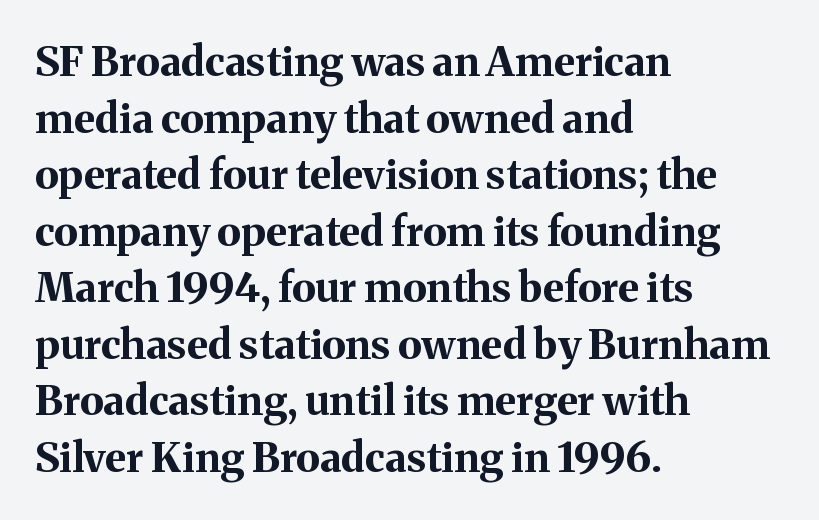
Pretty heavy lettering here — definitely bold. Vertically, the passage feels balanced, rows spaced as you'd expect. Plain, unruled lines of type. Characters remain perfectly vertical along every line. Small tapered or slab feet sit at the stroke ends, so this counts as serif. Does extra space separate the letters? No, they use regular spacing.
